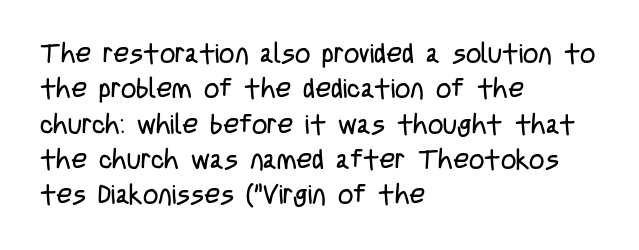
The image shows 27 px text type, upright; set left-aligned, normal line spacing (1.31x), normal letter spacing, not underlined.
